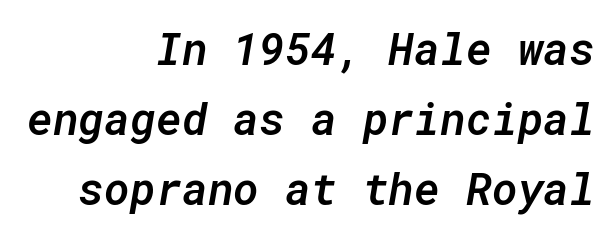
The image shows 44 px semibold type, italic (leaning right), monospaced; set right-aligned, normal line spacing (1.59x), normal letter spacing, not underlined; low stroke contrast and a medium x-height.
